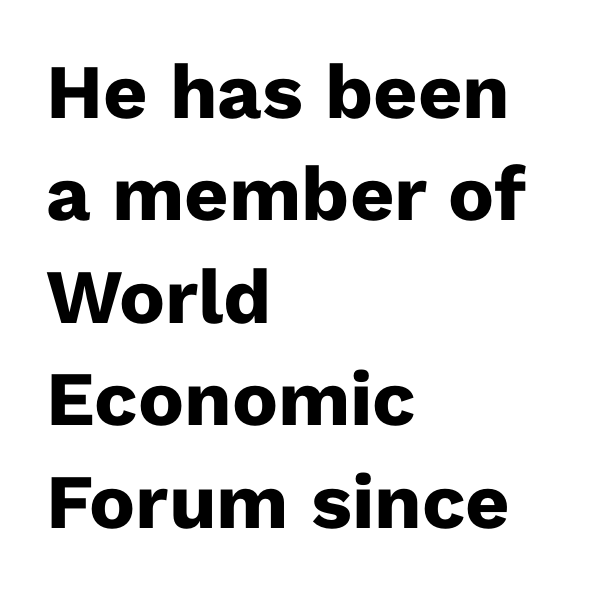
Q: Is the text bold? A: Yes.
Q: Is the text italic (slanted)? A: No, it is upright.
Q: Is the typeface a serif or a sans-serif typeface? A: Sans-serif.
Q: Is the text underlined? A: No.
Q: How is the paragraph aligned? A: Left-aligned.
Q: Is the spacing between letters normal or unusually wide? A: Normal.
Q: Is the spacing between lines tight, normal or loose? A: Normal.
Q: Width (condensed, normal, or wide)? A: Normal.
Q: Stroke contrast? A: Low.
Q: x-height? A: Medium.
Q: Monospaced? A: No.
